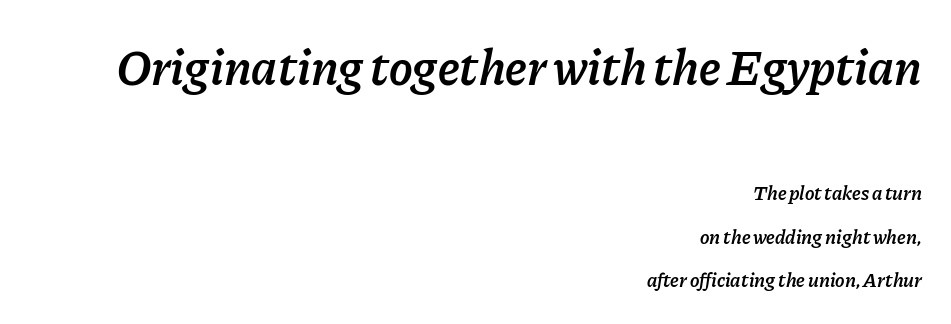
The typography opts for an oblique posture over an upright one. Varying glyph widths throughout — classic text-font behaviour. The strokes are fattened partway — semibold, not bold. The designer dialed line spacing up above the default. Compared with typical body copy, the letter spacing here is the same. Alignment: flush right.
